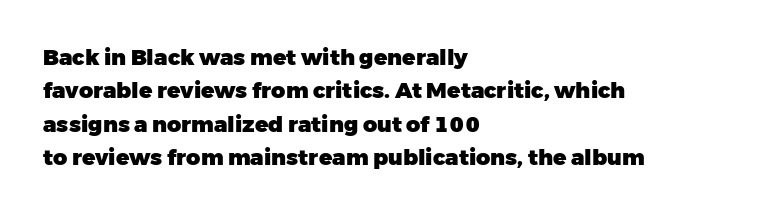
Q: Is the text bold? A: Yes.
Q: Is the text italic (slanted)? A: No, it is upright.
Q: Is the text underlined? A: No.
Q: How is the paragraph aligned? A: Left-aligned.
Q: Is the spacing between letters normal or unusually wide? A: Normal.
Q: Is the spacing between lines tight, normal or loose? A: Normal.
